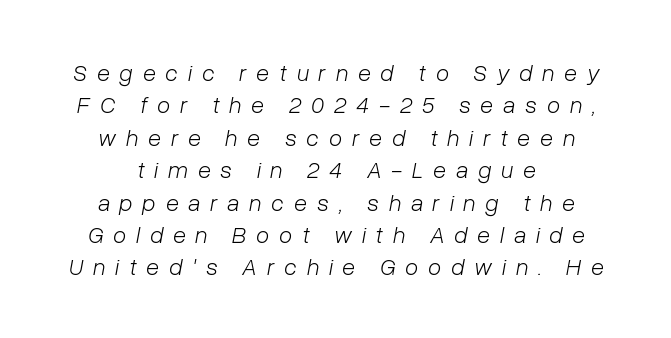
The image shows 24 px text type, italic (leaning right); set normal line spacing (1.35x), unusually wide letter spacing (+0.41 em), not underlined.
